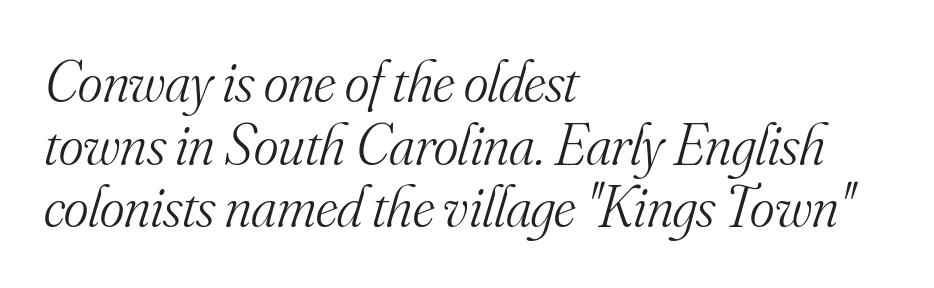
The image shows 59 px light serif type, italic (leaning right); set left-aligned, tight line spacing (1.06x), normal letter spacing, not underlined; medium stroke contrast and a small x-height.
